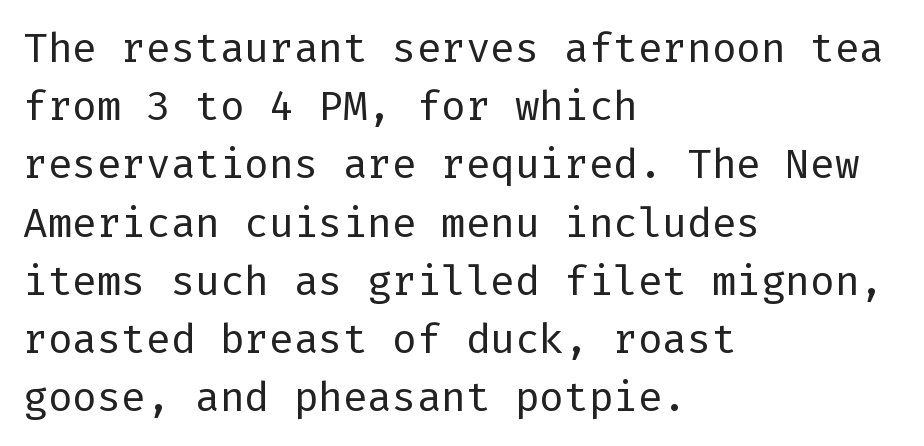
Q: Is the text bold? A: No.
Q: Is the text italic (slanted)? A: No, it is upright.
Q: Is the typeface a serif or a sans-serif typeface? A: Sans-serif.
Q: Is the text underlined? A: No.
Q: How is the paragraph aligned? A: Left-aligned.
Q: Is the spacing between letters normal or unusually wide? A: Normal.
Q: Is the spacing between lines tight, normal or loose? A: Normal.
Q: Width (condensed, normal, or wide)? A: Normal.
Q: Stroke contrast? A: Low.
Q: x-height? A: Medium.
